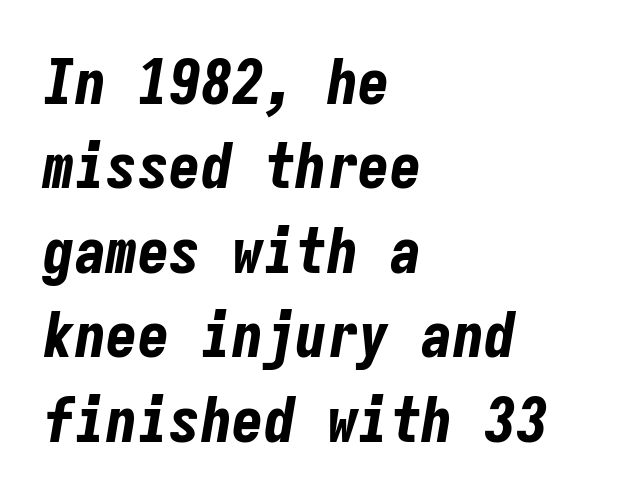
{"italic": "yes", "lean": "right", "slant_degrees": 9, "bold": "yes", "weight": "bold", "width": "condensed", "stroke_contrast": "low", "x_height": "medium", "monospaced": "yes", "underline": "no", "align": "left", "line_spacing": "normal", "line_spacing_ratio": 1.34, "letter_spacing": "normal", "letter_spacing_em": 0.0, "glyph_px": 63}
